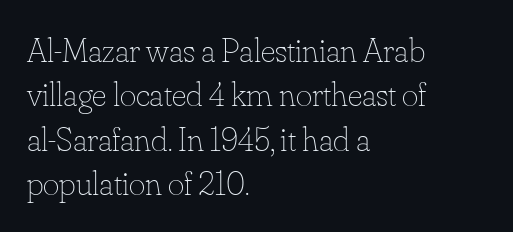
Note the varied advance widths — an 'i' is clearly narrower than an 'm'. These lines keep a tight, regular rhythm from letter to letter. These lines stack with their left ends in a neat column. Characters remain perfectly vertical along every line. Each stroke keeps to a modest, everyday thickness or less.
